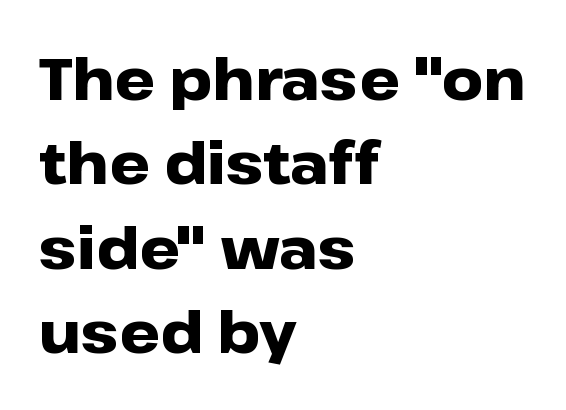
{"serif": "no", "italic": "no", "bold": "yes", "weight": "heavy", "width": "wide", "stroke_contrast": "low", "x_height": "medium", "monospaced": "no", "underline": "no", "align": "left", "line_spacing": "normal", "line_spacing_ratio": 1.48, "letter_spacing": "normal", "letter_spacing_em": 0.0, "glyph_px": 57}
